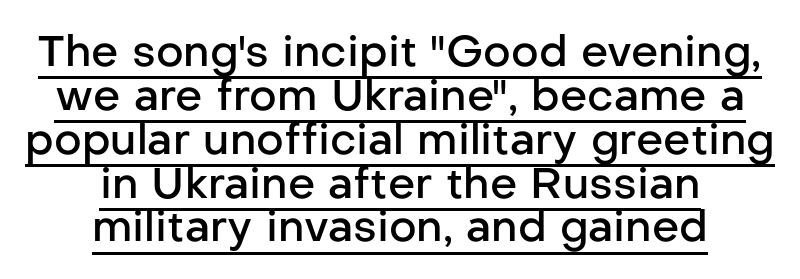
The glyphs have the mass of a demibold cut, below bold. This rendering employs a face without finishing strokes, i.e., a sans-serif. The text block is weighted toward neither margin, spreading evenly from the middle. You can tell it's not italic because the verticals are truly vertical. These characters rest on top of a visible drawn line. Each letter keeps its own natural width here, so spacing adapts to shape.
